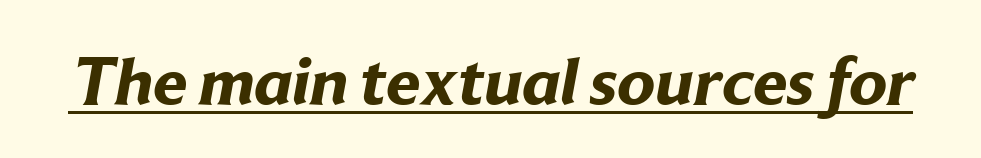
Q: Is the text bold? A: Yes.
Q: Is the typeface a serif or a sans-serif typeface? A: Sans-serif.
Q: Is the text underlined? A: Yes.
Q: Is the spacing between letters normal or unusually wide? A: Normal.
Q: Width (condensed, normal, or wide)? A: Normal.
Q: Stroke contrast? A: Low.
Q: x-height? A: Medium.
Q: Monospaced? A: No.
